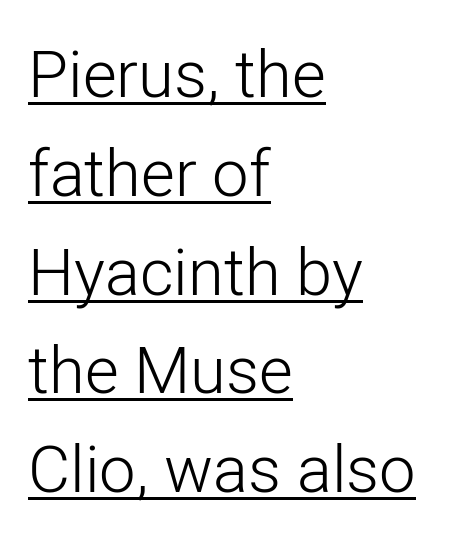
Which margin do the lines hug? The left one — the right edge is uneven. Emphasis is given by a line drawn under the lettering. The rendering uses a moderate line-height, typical for paragraphs. Tall strokes in this sample are plumb rather than angled. What kind of face is this? One without serifs — a sans.
